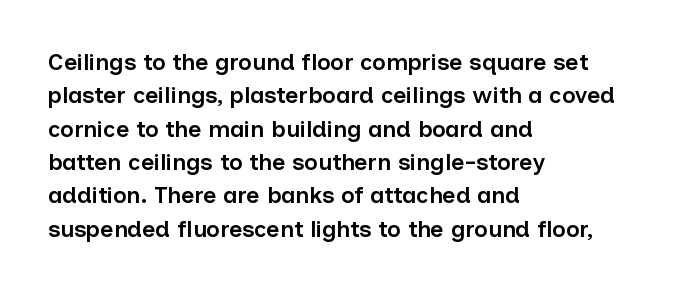
Q: Is the text bold? A: Semi-bold.
Q: Is the text italic (slanted)? A: No, it is upright.
Q: Is the text underlined? A: No.
Q: How is the paragraph aligned? A: Left-aligned.
Q: Is the spacing between letters normal or unusually wide? A: Normal.
Q: Is the spacing between lines tight, normal or loose? A: Normal.
